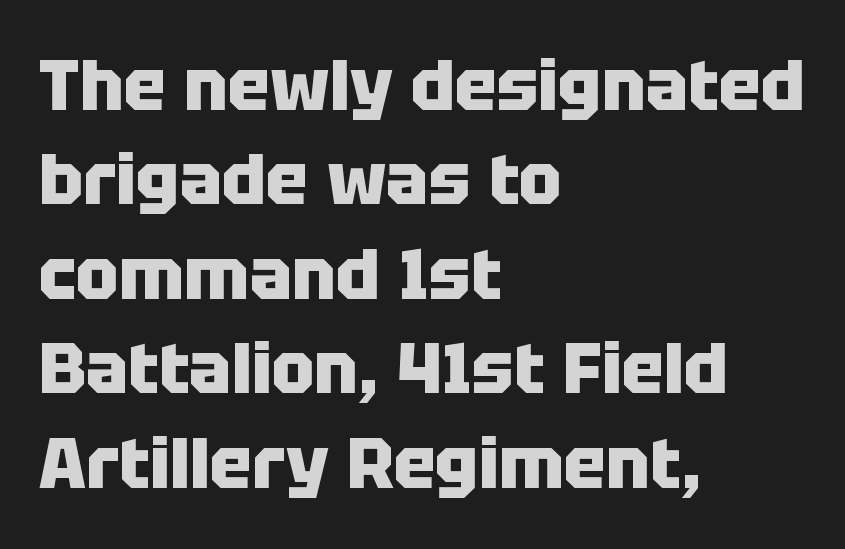
Serif or sans? Sans — the stroke terminals are bare. Left-aligned paragraph, ragged on the right. Do the characters align in a grid? No, the font is proportional. The gap between lines stays unmarked. Quick note: interline space is typical.
